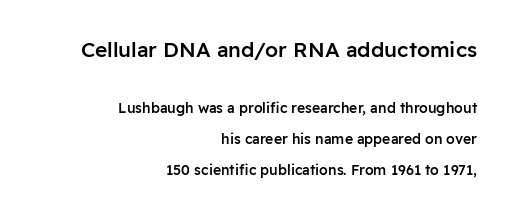
The image shows 21 px text type, upright; set right-aligned, loose line spacing (2.2x), normal letter spacing, not underlined; the first (top) block is 1.5x larger.
